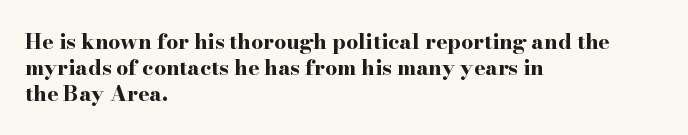
The letters stand upright; this is a roman face. Every row of glyphs begins at an identical x-position on the left. Between one letter and the next there's only the usual sliver of space. Caption: bold face, heavy strokes.
